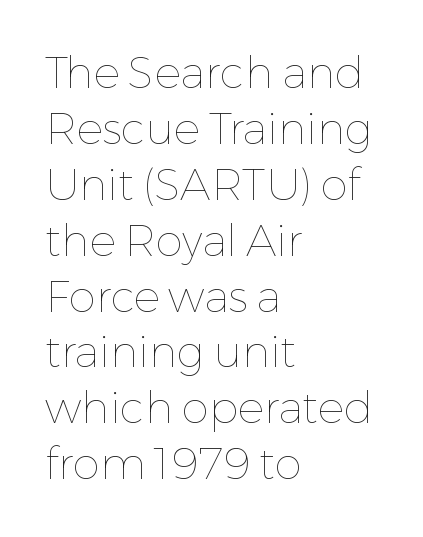
{"italic": "no", "bold": "no", "weight": "thin", "width": "normal", "stroke_contrast": "low", "x_height": "medium", "monospaced": "no", "underline": "no", "align": "left", "line_spacing": "normal", "line_spacing_ratio": 1.27, "letter_spacing": "normal", "letter_spacing_em": 0.0, "glyph_px": 44}
